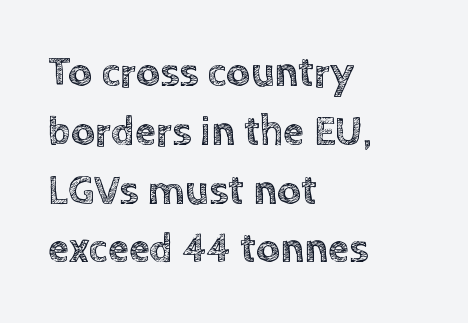
In terms of letterspacing, this is plain default setting. Varying glyph widths throughout — classic text-font behaviour. Vertically, the passage feels balanced, rows spaced as you'd expect. Tall strokes in this sample are plumb rather than angled.
